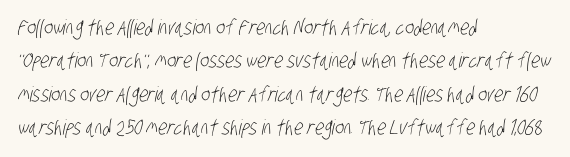
Q: Is the text bold? A: No.
Q: Is the text underlined? A: No.
Q: How is the paragraph aligned? A: Left-aligned.
Q: Is the spacing between letters normal or unusually wide? A: Normal.
Q: Is the spacing between lines tight, normal or loose? A: Normal.
